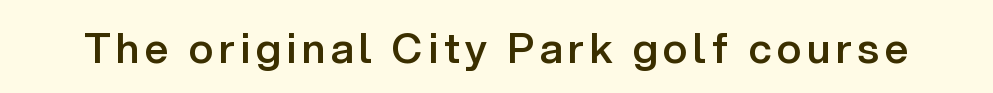
The letters are semibold — heavier than regular but short of a full bold. The passage shown is typed in a proportional face where columns would drift. Letters rest on an invisible, unmarked baseline. Unlike a traditional serif, this face leaves its strokes unadorned. Posture: vertical.
